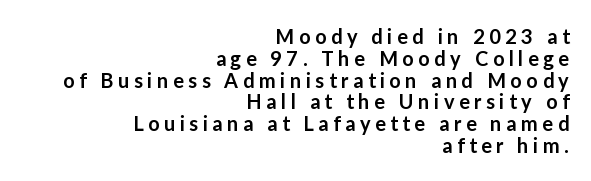
Plain, unruled lines of type. Very little white space separates one row of letters from the next. When letters stand straight like this, we call the style roman or upright. In CSS terms this would be text-align: right.
